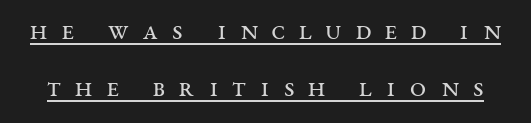
The characters are drawn with everyday or finer stroke widths. The typesetter has applied underlining to the passage shown. Ascenders rise straight up at ninety degrees. Successive baselines arrive slowly, with a big drop between each. Looks like regular typesetting: each glyph gets only the width it needs.
